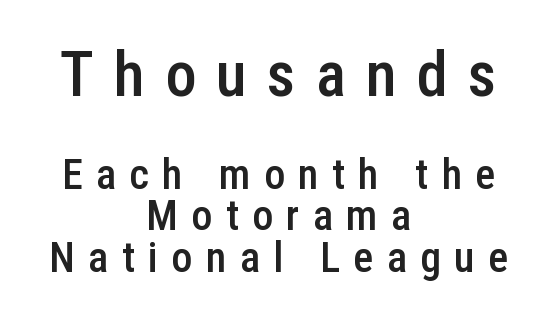
Larger block? The one above; the one below is distinctly smaller. A sans-serif font was chosen for this passage. Type without underlining. The gaps between neighbouring characters are conspicuously large. A typesetter would call this proportional, since set widths differ per character.
